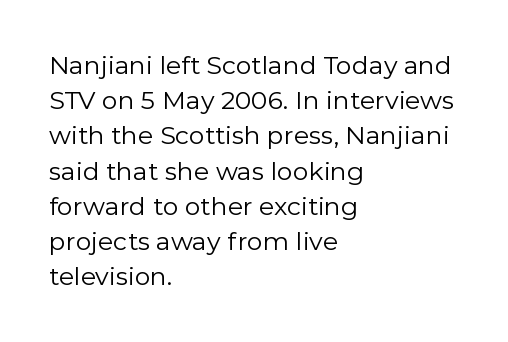
The image shows 25 px text type, upright; set left-aligned, normal line spacing (1.41x), normal letter spacing, not underlined.
